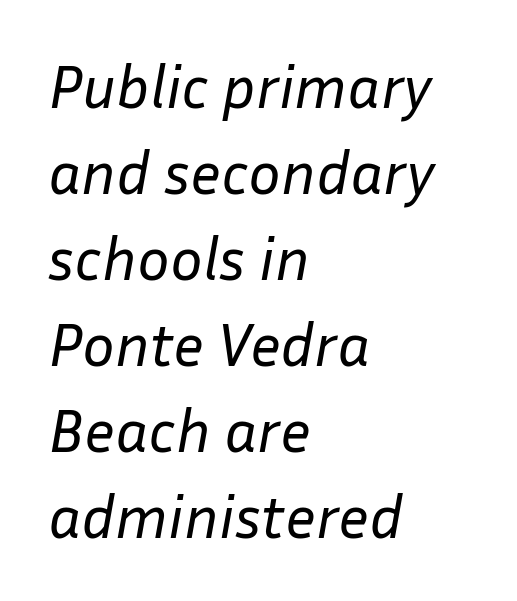
Q: Is the text bold? A: No.
Q: Is the text italic (slanted)? A: Yes, it leans right by about 10 degrees.
Q: Is the text underlined? A: No.
Q: How is the paragraph aligned? A: Left-aligned.
Q: Is the spacing between letters normal or unusually wide? A: Normal.
Q: Is the spacing between lines tight, normal or loose? A: Normal.
Q: Width (condensed, normal, or wide)? A: Normal.
Q: Stroke contrast? A: Low.
Q: x-height? A: Medium.
Q: Monospaced? A: No.
